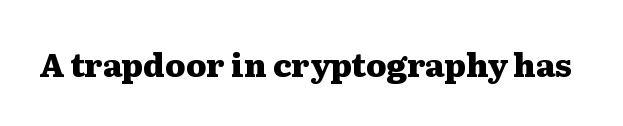
{"serif": "yes", "italic": "no", "bold": "yes", "weight": "heavy", "width": "wide", "stroke_contrast": "medium", "x_height": "medium", "monospaced": "no", "underline": "no", "letter_spacing": "normal", "letter_spacing_em": 0.0, "glyph_px": 32}
